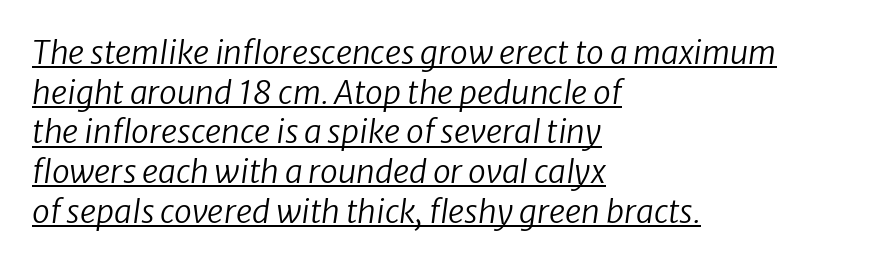
The image shows 32 px regular-weight sans-serif type; set left-aligned, line spacing 1.24x, normal letter spacing, underlined; low stroke contrast and a medium x-height.
